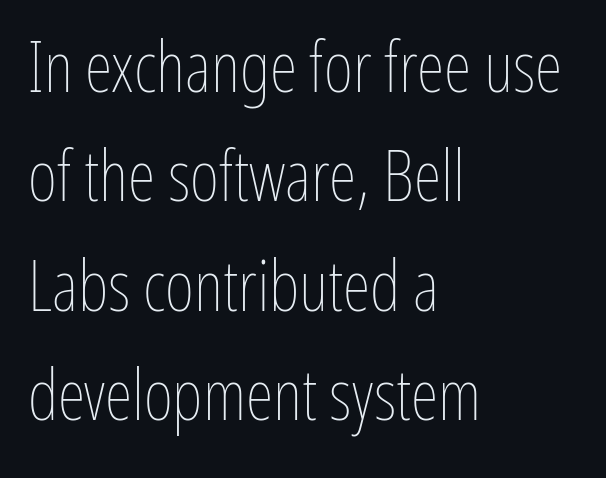
One-word summary of the alignment: left. Think of a printed novel: that variable character pitch is what you see here. The glyphs are unaccompanied by any horizontal stroke below them. If you measured baseline to baseline, you'd find a middling distance. Nothing heavy about these letters — not bold at all. Students, note that the glyphs here touch the page at normal intervals.
